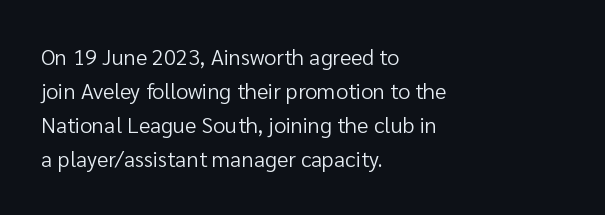
The image shows 22 px text type, upright; set left-aligned, normal line spacing (1.55x), normal letter spacing, not underlined.
